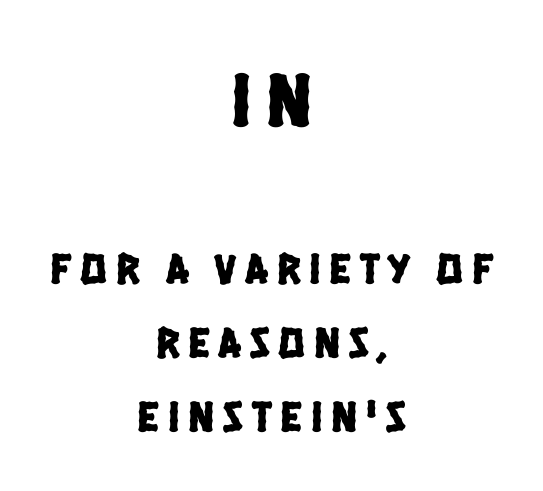
{"serif": "no", "width": "condensed", "stroke_contrast": "low", "x_height": "large", "monospaced": "no", "underline": "no", "align": "center", "line_spacing": "normal", "line_spacing_ratio": 1.68, "letter_spacing": "wide", "letter_spacing_em": 0.2, "larger_block": "first", "size_ratio": 1.75, "glyph_px": 77}
